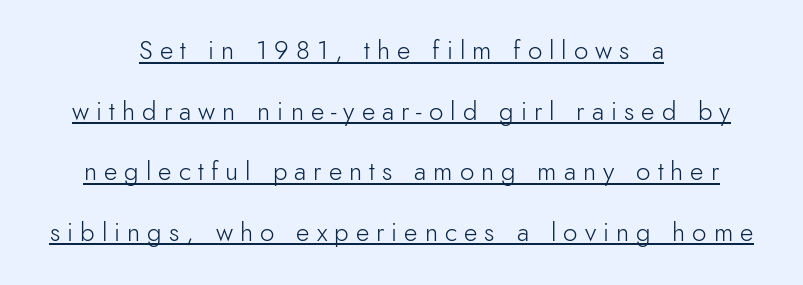
In terms of leading, this rendering errs on the spacious side. On a weight scale, this lands at 450 or below. This is the regular roman posture of the typeface. Typeset on center — no edge is straight. Quick note: underline on.
